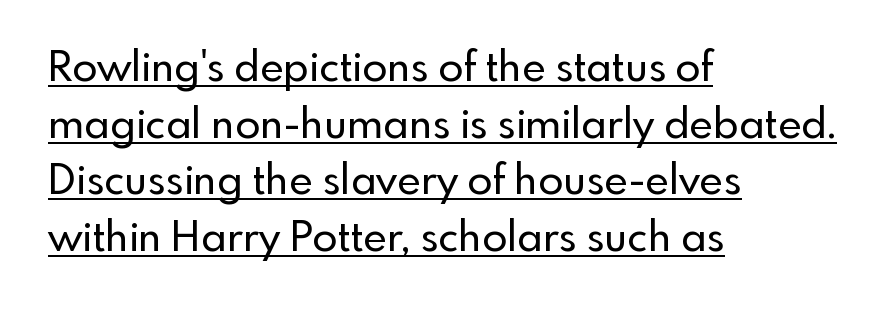
Q: Is the text italic (slanted)? A: No, it is upright.
Q: Is the typeface a serif or a sans-serif typeface? A: Sans-serif.
Q: Is the text underlined? A: Yes.
Q: How is the paragraph aligned? A: Left-aligned.
Q: Is the spacing between letters normal or unusually wide? A: Normal.
Q: Is the spacing between lines tight, normal or loose? A: Normal.
Q: Width (condensed, normal, or wide)? A: Normal.
Q: x-height? A: Small.
Q: Monospaced? A: No.
